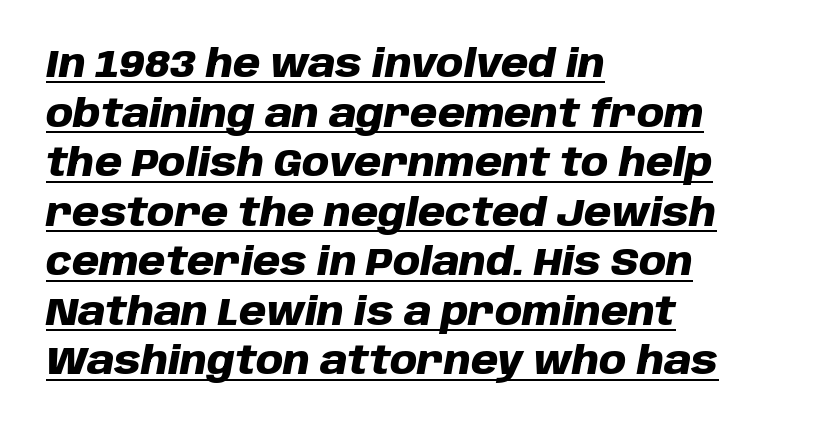
Q: Is the text bold? A: Yes.
Q: Is the text italic (slanted)? A: Yes, it leans right by about 10 degrees.
Q: Is the text underlined? A: Yes.
Q: How is the paragraph aligned? A: Left-aligned.
Q: Is the spacing between letters normal or unusually wide? A: Normal.
Q: Is the spacing between lines tight, normal or loose? A: Normal.
Q: Width (condensed, normal, or wide)? A: Normal.
Q: Stroke contrast? A: Low.
Q: x-height? A: Large.
Q: Monospaced? A: No.
